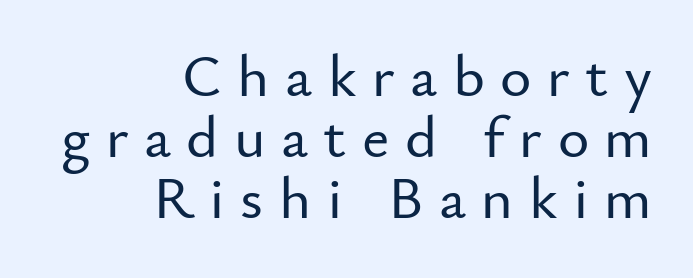
{"serif": "no", "italic": "no", "width": "normal", "stroke_contrast": "low", "x_height": "small", "monospaced": "no", "underline": "no", "align": "right", "line_spacing": "tight", "line_spacing_ratio": 1.02, "letter_spacing": "wide", "letter_spacing_em": 0.26, "glyph_px": 60}
